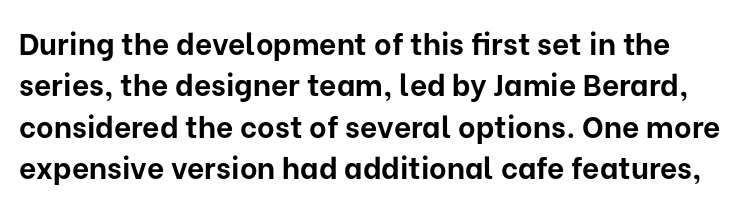
The image shows 30 px bold sans-serif type, upright; set normal line spacing (1.38x), normal letter spacing, not underlined; low stroke contrast and a medium x-height.
